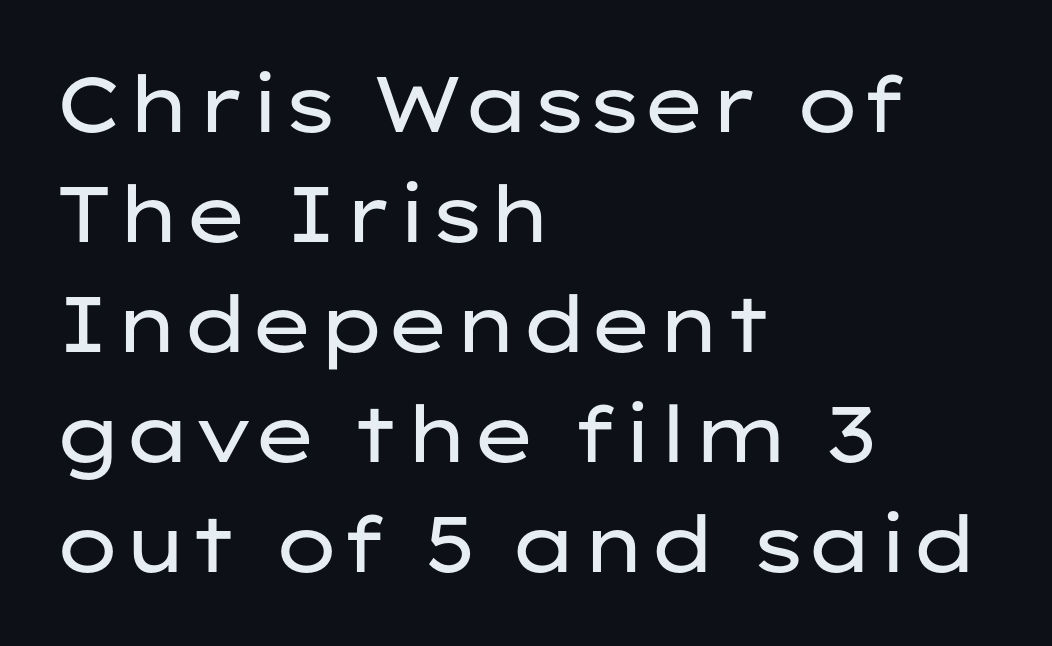
Q: Is the text bold? A: No.
Q: Is the text italic (slanted)? A: No, it is upright.
Q: Is the typeface a serif or a sans-serif typeface? A: Sans-serif.
Q: Is the text underlined? A: No.
Q: How is the paragraph aligned? A: Left-aligned.
Q: Is the spacing between letters normal or unusually wide? A: Normal.
Q: Is the spacing between lines tight, normal or loose? A: Normal.
Q: Width (condensed, normal, or wide)? A: Wide.
Q: Stroke contrast? A: Low.
Q: x-height? A: Medium.
Q: Monospaced? A: No.
